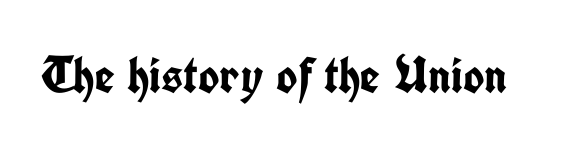
The baseline area is clear. Upright lettering throughout. Default kerning and tracking; the words read as compact shapes. To sum up the face: it is a sans, with no serifs.
